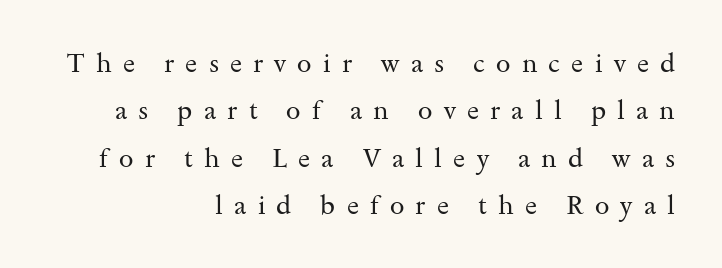
{"italic": "no", "bold": "no", "underline": "no", "align": "right", "line_spacing_ratio": 1.82, "letter_spacing": "wide", "letter_spacing_em": 0.43, "glyph_px": 26}
